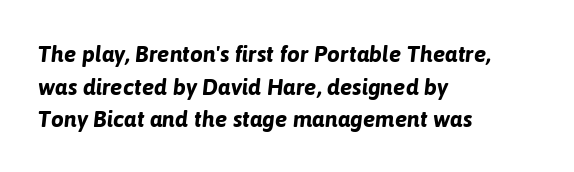
Plenty of ink on the page — the face is bold. Underline: absent. One-word summary of the alignment: left. Interline gaps are of average width in this sample. Between one letter and the next there's only the usual sliver of space.
